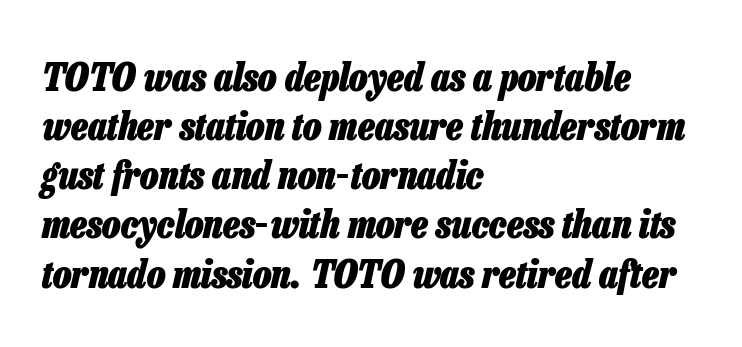
Q: Is the text bold? A: Yes.
Q: Is the text italic (slanted)? A: Yes, it leans right by about 13 degrees.
Q: Is the text underlined? A: No.
Q: How is the paragraph aligned? A: Left-aligned.
Q: Is the spacing between letters normal or unusually wide? A: Normal.
Q: Is the spacing between lines tight, normal or loose? A: Normal.
Q: Width (condensed, normal, or wide)? A: Condensed.
Q: Stroke contrast? A: Low.
Q: x-height? A: Medium.
Q: Monospaced? A: No.
